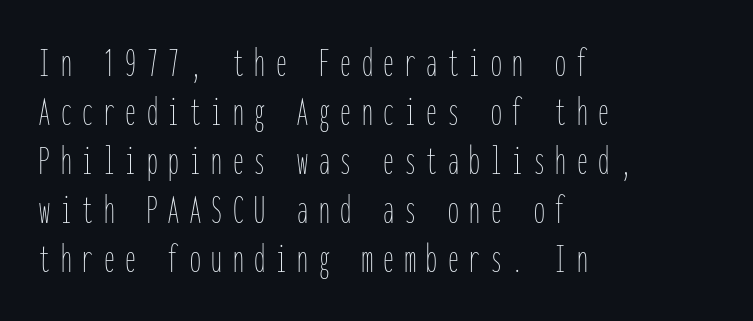
Q: Is the text bold? A: No.
Q: Is the text italic (slanted)? A: No, it is upright.
Q: Is the text underlined? A: No.
Q: How is the paragraph aligned? A: Left-aligned.
Q: Is the spacing between letters normal or unusually wide? A: Unusually wide.
Q: Is the spacing between lines tight, normal or loose? A: Tight.
Q: Width (condensed, normal, or wide)? A: Condensed.
Q: Stroke contrast? A: Low.
Q: x-height? A: Medium.
Q: Monospaced? A: Yes.
